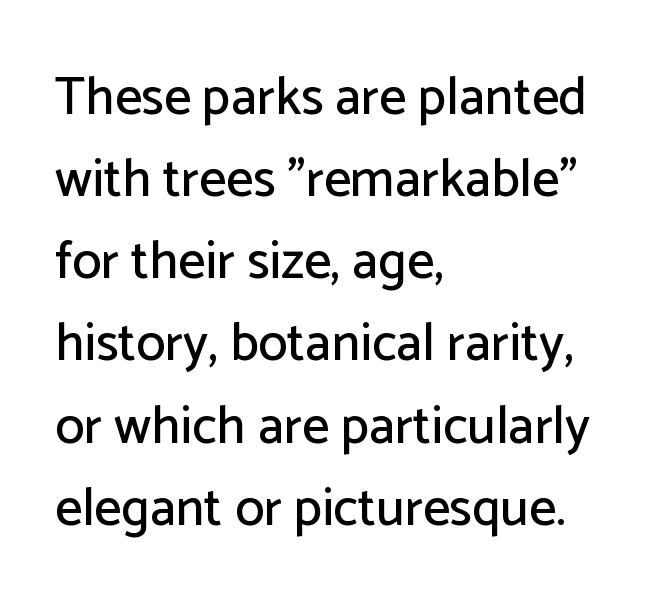
{"serif": "no", "italic": "no", "width": "normal", "stroke_contrast": "low", "x_height": "medium", "monospaced": "no", "underline": "no", "align": "left", "line_spacing": "normal", "line_spacing_ratio": 1.55, "letter_spacing": "normal", "letter_spacing_em": 0.0, "glyph_px": 53}
